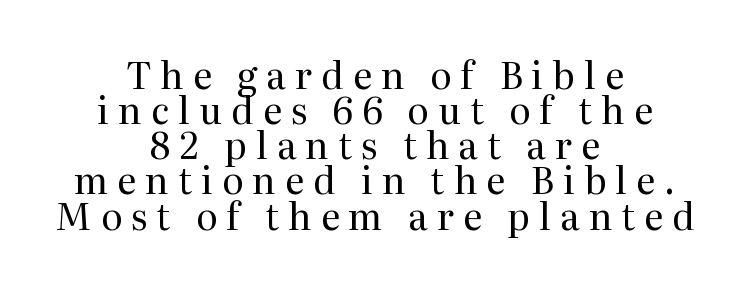
Q: Is the text bold? A: No.
Q: Is the text italic (slanted)? A: No, it is upright.
Q: Is the typeface a serif or a sans-serif typeface? A: Serif.
Q: Is the text underlined? A: No.
Q: How is the paragraph aligned? A: Centered.
Q: Is the spacing between letters normal or unusually wide? A: Unusually wide.
Q: Is the spacing between lines tight, normal or loose? A: Tight.
Q: Width (condensed, normal, or wide)? A: Normal.
Q: Stroke contrast? A: Medium.
Q: x-height? A: Medium.
Q: Monospaced? A: No.
